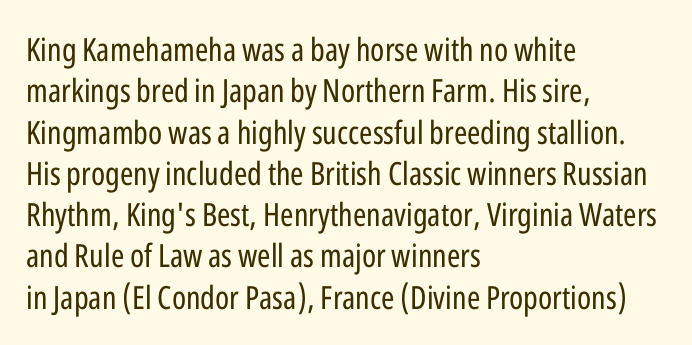
Q: Is the text bold? A: No.
Q: Is the text italic (slanted)? A: No, it is upright.
Q: Is the typeface a serif or a sans-serif typeface? A: Sans-serif.
Q: Is the text underlined? A: No.
Q: How is the paragraph aligned? A: Left-aligned.
Q: Is the spacing between letters normal or unusually wide? A: Normal.
Q: Is the spacing between lines tight, normal or loose? A: Normal.
Q: Width (condensed, normal, or wide)? A: Condensed.
Q: Stroke contrast? A: Low.
Q: x-height? A: Medium.
Q: Monospaced? A: No.
